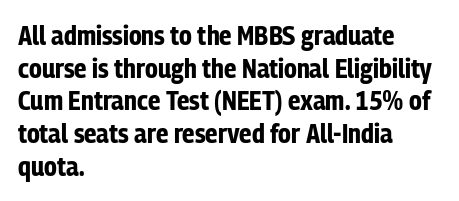
Q: Is the text bold? A: Yes.
Q: Is the text italic (slanted)? A: No, it is upright.
Q: Is the text underlined? A: No.
Q: How is the paragraph aligned? A: Left-aligned.
Q: Is the spacing between letters normal or unusually wide? A: Normal.
